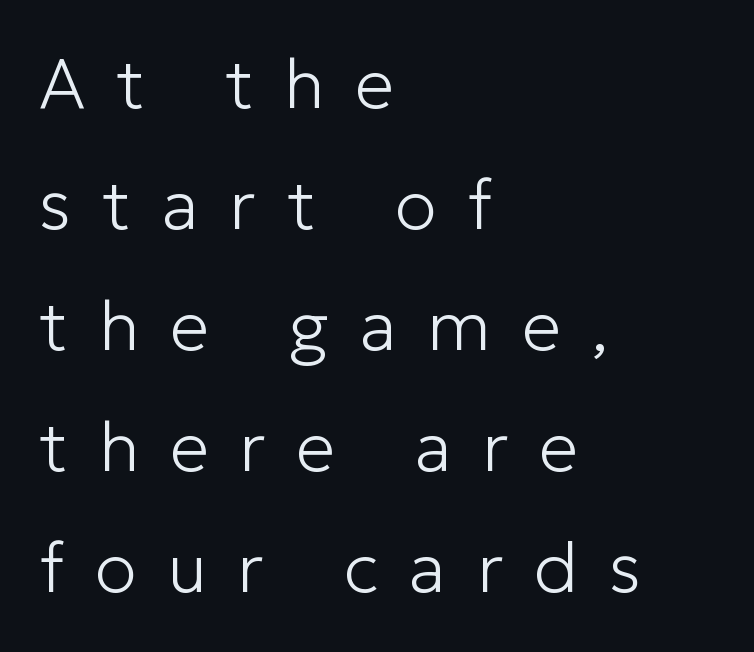
The typography opts for an upright posture over an oblique one. Varying glyph widths throughout — classic text-font behaviour. The typesetting does not lean heavy: it is not bold. Each line starts at the same left margin while the right side varies. Tracking value appears strongly positive — letters spread wide.
